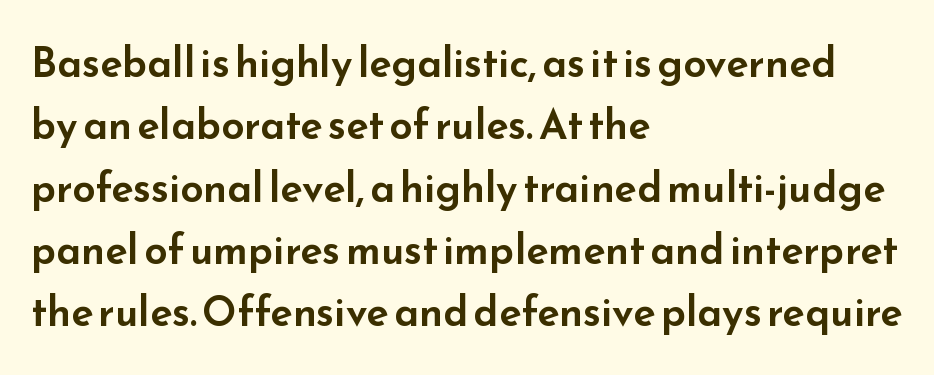
Q: Is the text italic (slanted)? A: No, it is upright.
Q: Is the typeface a serif or a sans-serif typeface? A: Sans-serif.
Q: Is the text underlined? A: No.
Q: How is the paragraph aligned? A: Left-aligned.
Q: Is the spacing between letters normal or unusually wide? A: Normal.
Q: Is the spacing between lines tight, normal or loose? A: Normal.
Q: Width (condensed, normal, or wide)? A: Wide.
Q: Stroke contrast? A: Low.
Q: x-height? A: Small.
Q: Monospaced? A: No.
